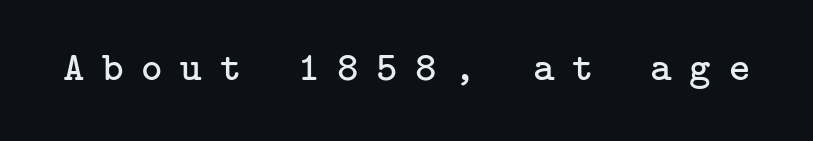
{"serif": "yes", "italic": "no", "bold": "no", "weight": "regular", "width": "normal", "stroke_contrast": "low", "x_height": "medium", "underline": "no", "letter_spacing": "wide", "letter_spacing_em": 0.43, "glyph_px": 41}
